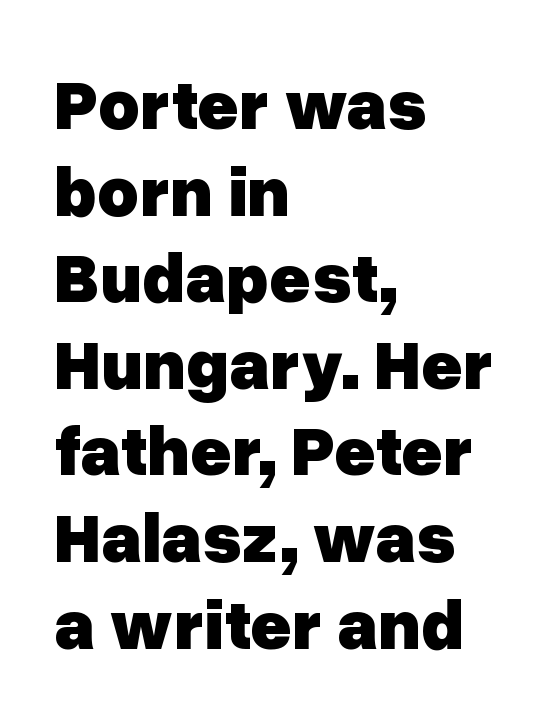
{"serif": "no", "italic": "no", "bold": "yes", "weight": "heavy", "width": "normal", "stroke_contrast": "low", "x_height": "medium", "monospaced": "no", "underline": "no", "align": "left", "line_spacing_ratio": 1.22, "letter_spacing": "normal", "letter_spacing_em": 0.0, "glyph_px": 71}
